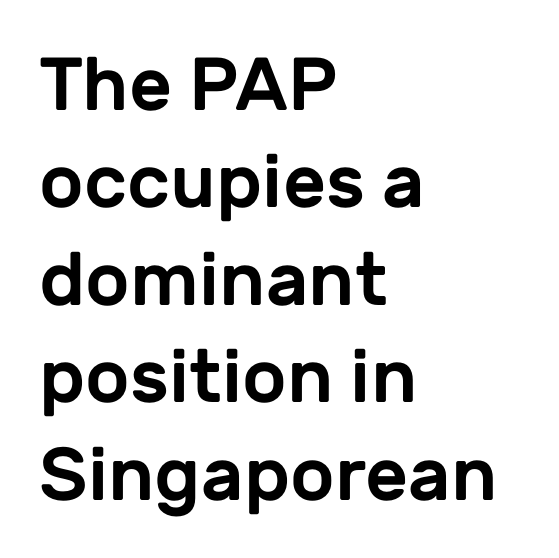
Q: Is the text italic (slanted)? A: No, it is upright.
Q: Is the typeface a serif or a sans-serif typeface? A: Sans-serif.
Q: Is the text underlined? A: No.
Q: How is the paragraph aligned? A: Left-aligned.
Q: Is the spacing between letters normal or unusually wide? A: Normal.
Q: Is the spacing between lines tight, normal or loose? A: Normal.
Q: Width (condensed, normal, or wide)? A: Normal.
Q: Stroke contrast? A: Low.
Q: x-height? A: Medium.
Q: Monospaced? A: No.
